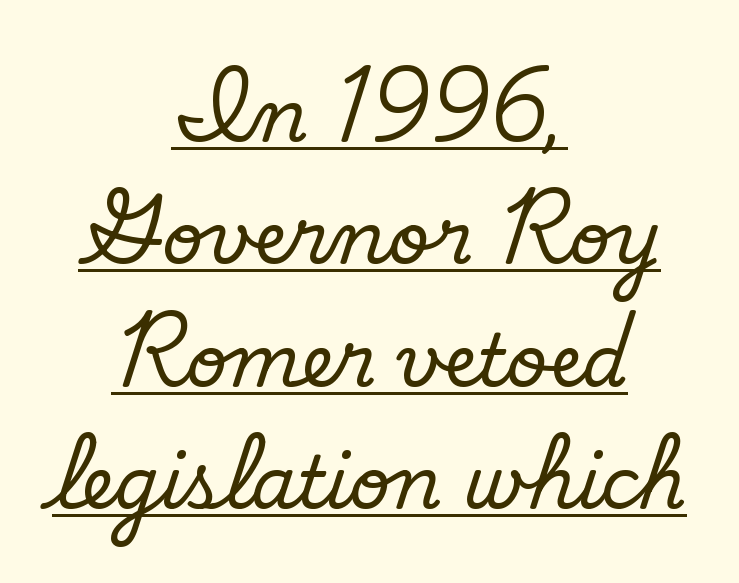
The image shows 72 px regular-weight sans-serif type; set centered, normal line spacing (1.7x), normal letter spacing, underlined; low stroke contrast and a small x-height.
